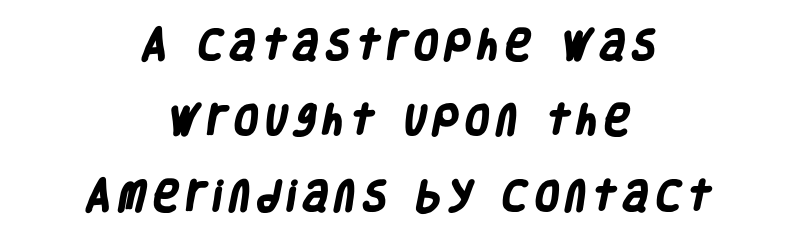
The image shows 34 px heavy, condensed sans-serif type; set centered, loose line spacing (2.22x), unusually wide letter spacing (+0.23 em), not underlined; low stroke contrast and a large x-height.
